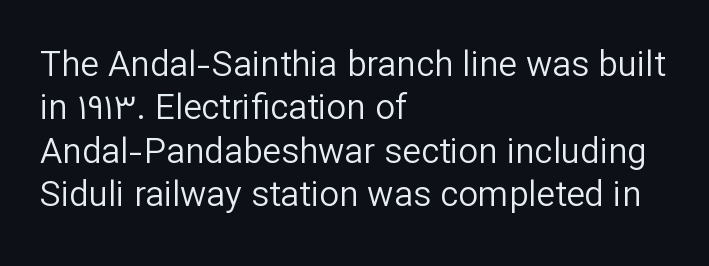
{"serif": "no", "italic": "no", "bold": "no", "weight": "regular", "width": "normal", "stroke_contrast": "low", "x_height": "medium", "monospaced": "no", "underline": "no", "align": "left", "line_spacing_ratio": 1.24, "letter_spacing": "normal", "letter_spacing_em": 0.0, "glyph_px": 35}
